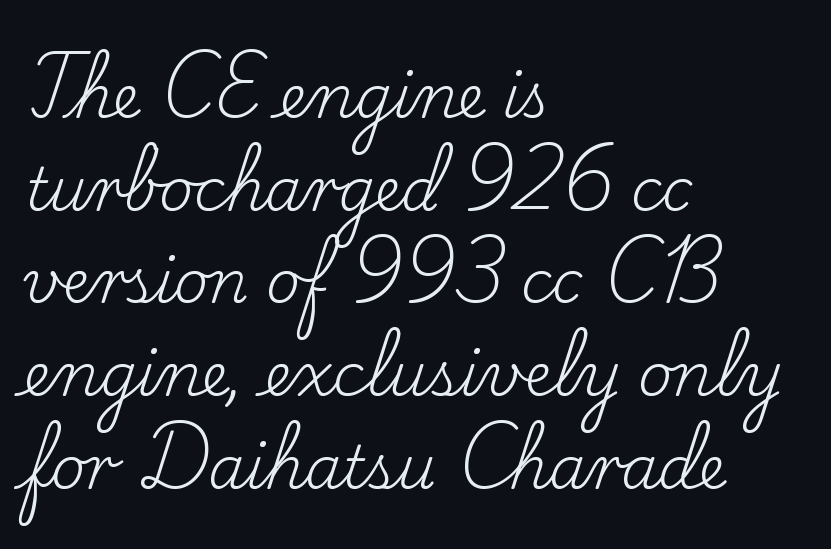
Q: Is the text bold? A: No.
Q: Is the text italic (slanted)? A: Yes.
Q: Is the typeface a serif or a sans-serif typeface? A: Serif.
Q: Is the text underlined? A: No.
Q: How is the paragraph aligned? A: Left-aligned.
Q: Is the spacing between letters normal or unusually wide? A: Normal.
Q: Is the spacing between lines tight, normal or loose? A: Normal.
Q: Width (condensed, normal, or wide)? A: Normal.
Q: Stroke contrast? A: Low.
Q: x-height? A: Small.
Q: Monospaced? A: No.
